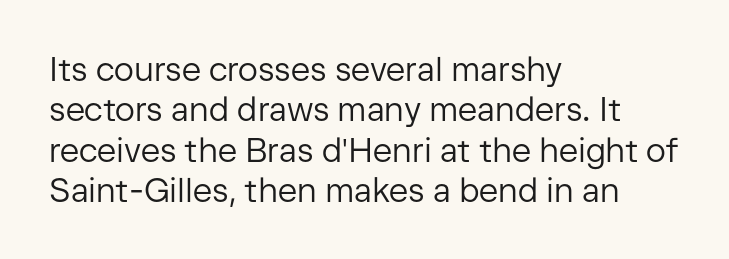
Decoration check: the copy has no underline. Note: no serifs on the glyphs. Notice how the stems are strictly vertical — no italics here. Reading down the block, your eye returns to a fixed left position each line.
